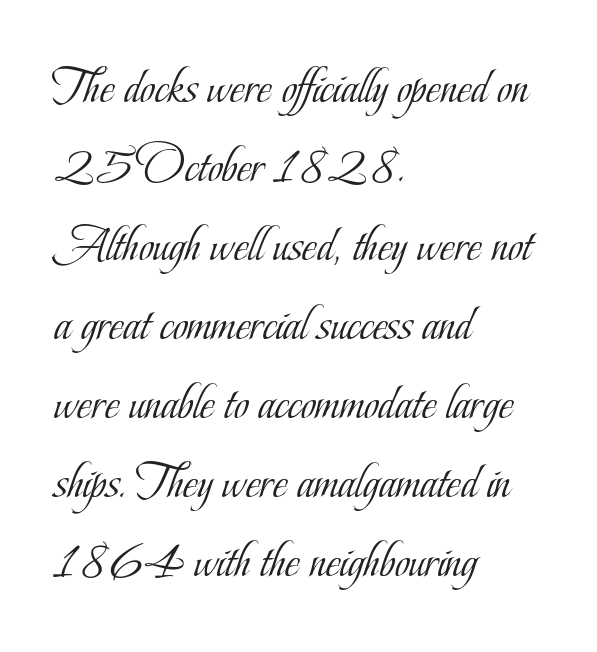
The image shows 51 px light, condensed serif type; set left-aligned, normal line spacing (1.55x), normal letter spacing, not underlined; low stroke contrast and a small x-height.
